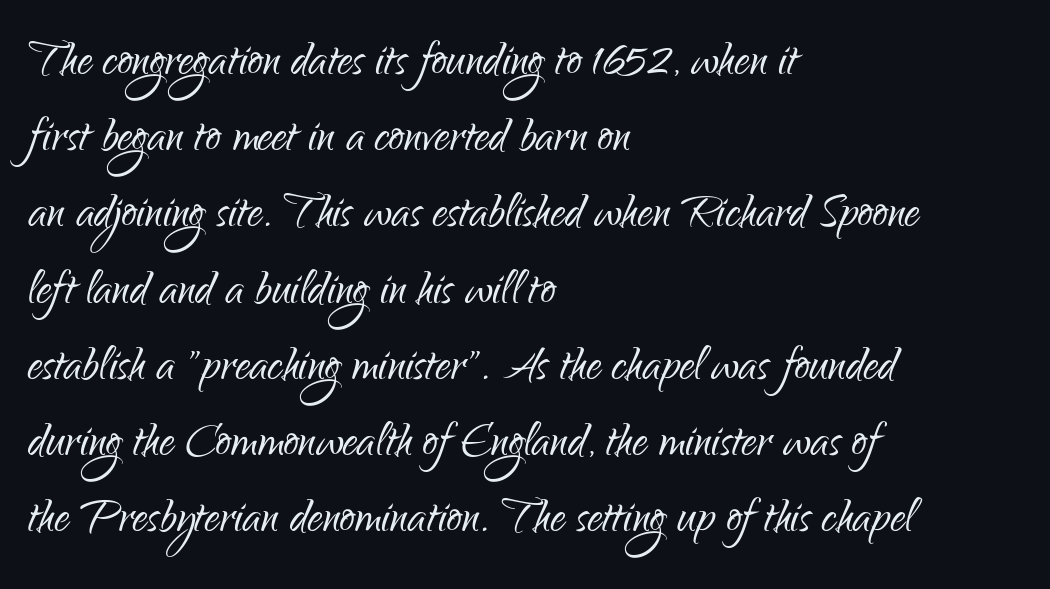
The image shows 60 px light, condensed sans-serif type; set left-aligned, normal line spacing (1.27x), normal letter spacing, not underlined; low stroke contrast and a small x-height.
